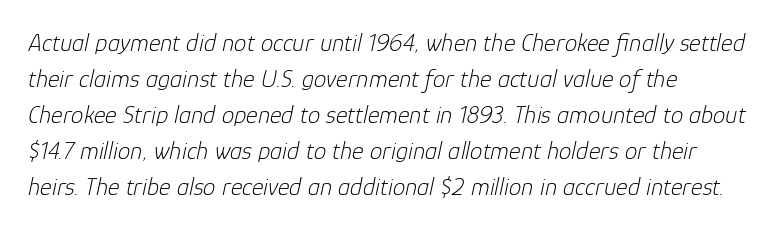
{"italic": "yes", "lean": "right", "slant_degrees": 12, "bold": "no", "underline": "no", "line_spacing": "normal", "line_spacing_ratio": 1.44, "letter_spacing": "normal", "letter_spacing_em": 0.0, "glyph_px": 25}
